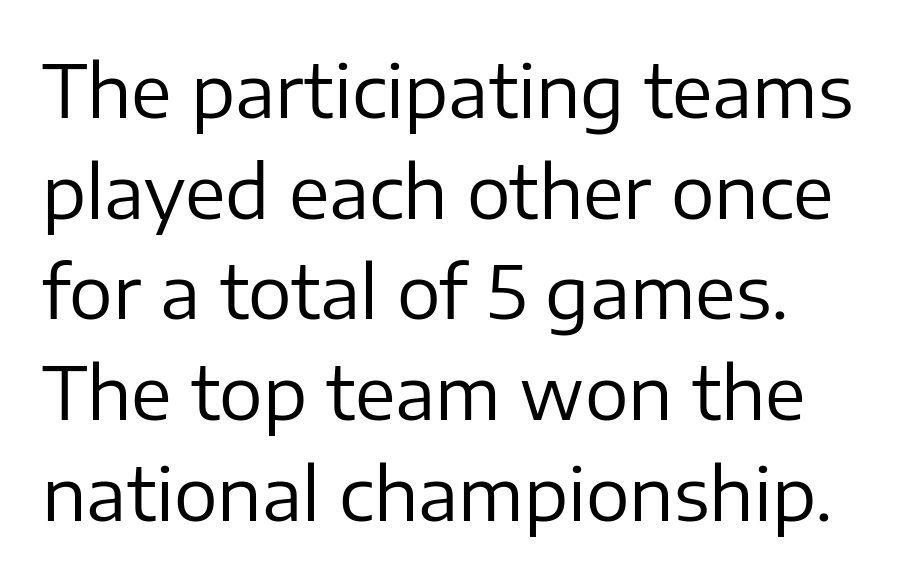
Q: Is the text bold? A: No.
Q: Is the text italic (slanted)? A: No, it is upright.
Q: Is the typeface a serif or a sans-serif typeface? A: Sans-serif.
Q: Is the text underlined? A: No.
Q: How is the paragraph aligned? A: Left-aligned.
Q: Is the spacing between letters normal or unusually wide? A: Normal.
Q: Is the spacing between lines tight, normal or loose? A: Normal.
Q: Width (condensed, normal, or wide)? A: Normal.
Q: Stroke contrast? A: Low.
Q: x-height? A: Medium.
Q: Monospaced? A: No.
